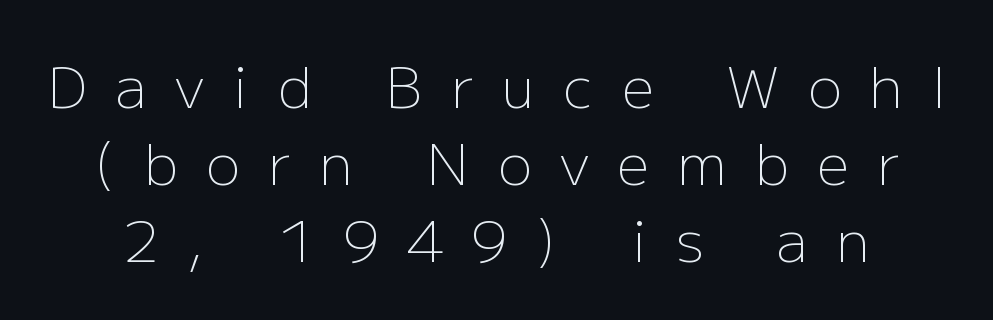
Q: Is the text bold? A: No.
Q: Is the text italic (slanted)? A: No, it is upright.
Q: Is the typeface a serif or a sans-serif typeface? A: Sans-serif.
Q: Is the text underlined? A: No.
Q: Is the spacing between letters normal or unusually wide? A: Unusually wide.
Q: Is the spacing between lines tight, normal or loose? A: Normal.
Q: Width (condensed, normal, or wide)? A: Normal.
Q: Stroke contrast? A: Low.
Q: x-height? A: Medium.
Q: Monospaced? A: No.
